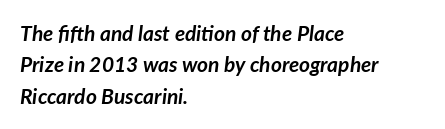
{"italic": "yes", "lean": "right", "slant_degrees": 7, "bold": "yes", "underline": "no", "align": "left", "line_spacing": "normal", "line_spacing_ratio": 1.49, "letter_spacing": "normal", "letter_spacing_em": 0.0, "glyph_px": 21}
